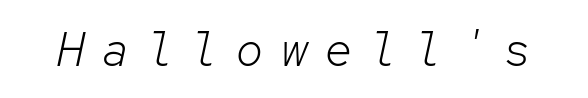
The image shows 48 px light type, italic (leaning right), monospaced; set unusually wide letter spacing (+0.33 em), not underlined; low stroke contrast and a medium x-height.
